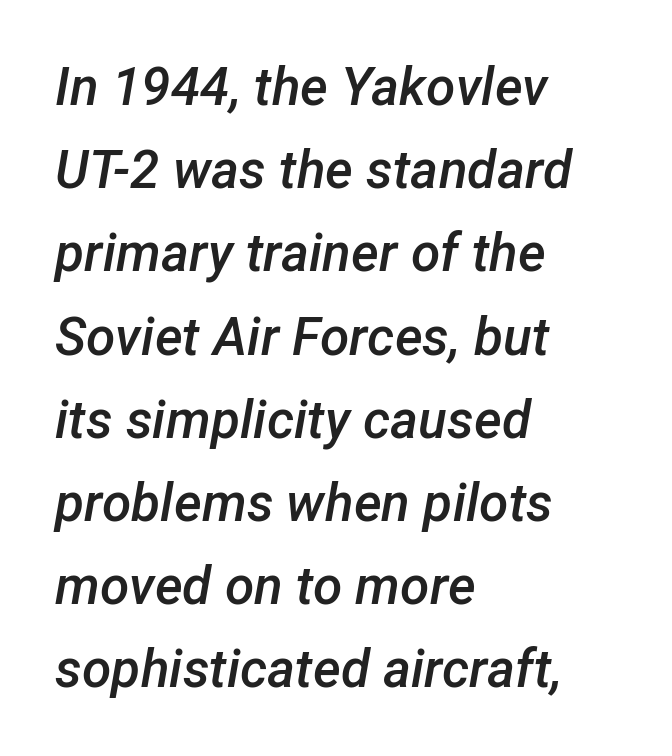
{"italic": "yes", "lean": "right", "slant_degrees": 12, "bold": "semi", "weight": "semibold", "width": "normal", "stroke_contrast": "low", "x_height": "medium", "monospaced": "no", "underline": "no", "align": "left", "line_spacing": "normal", "line_spacing_ratio": 1.57, "letter_spacing": "normal", "letter_spacing_em": 0.0, "glyph_px": 53}
